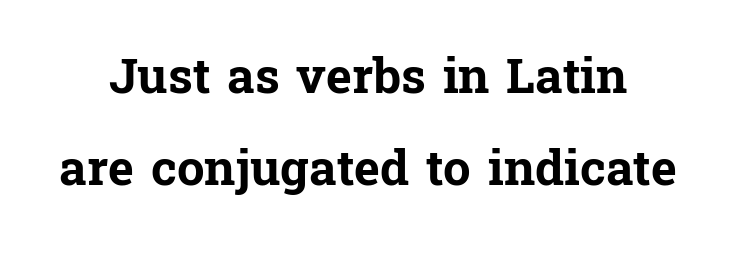
The image shows 49 px bold serif type, upright; set line spacing 1.88x, normal letter spacing, not underlined; low stroke contrast and a medium x-height.
